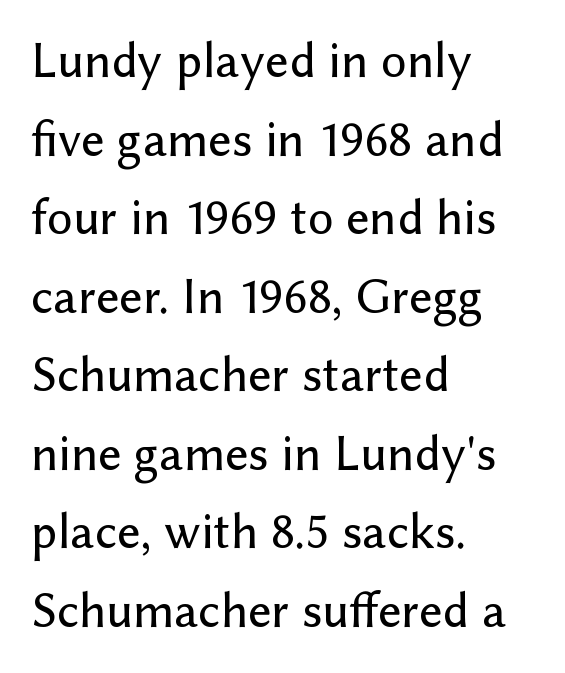
Beneath every word, the page is bare. Is there any slant? The stems are plumb. Look at the tracking — it's just the regular setting, nothing added. These lines are rendered in a variable-pitch font. Note: no serifs on the glyphs.
